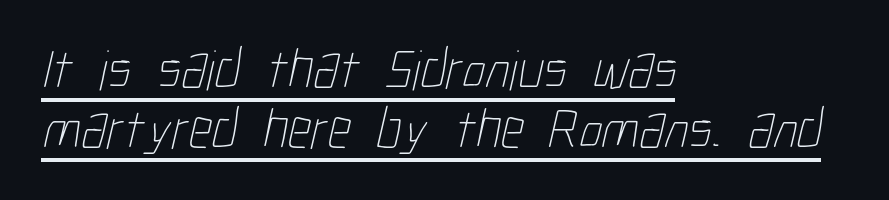
Is this a fixed-width face? No — the glyphs have proportional, varying widths. In terms of leading, this rendering errs on the cramped side. Nobody touched the tracking dial on this one. Typeset ragged right — the left edge is the straight one.
